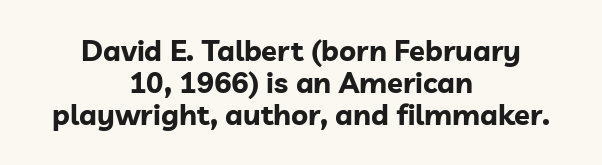
Each row of text sits above clean, open space. Proportional: the letters do not fall into vertical columns. Regarding leading, the lines here are crowded together. Posture: straight, roman, zero tilt. This sample uses plain, unmodified letter spacing. Regarding serifs, this sample does without them.
